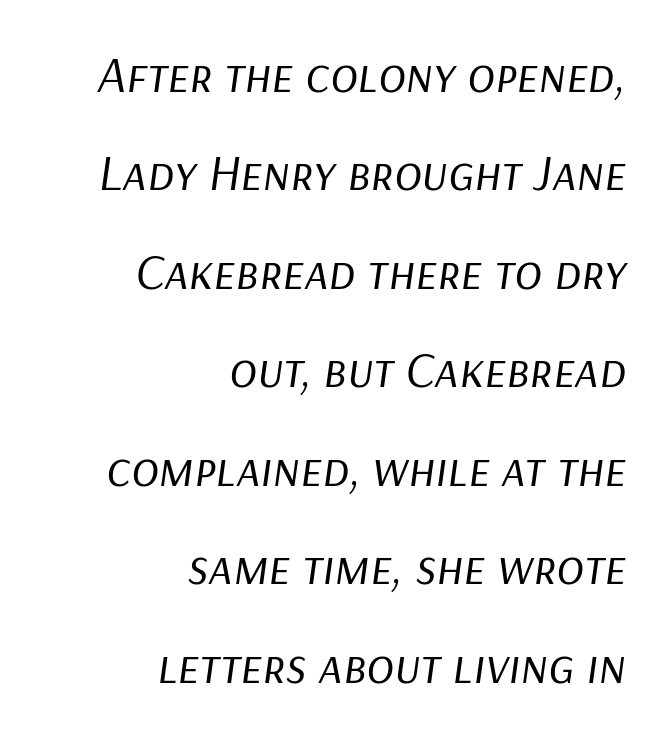
{"italic": "yes", "lean": "right", "slant_degrees": 9, "bold": "no", "weight": "regular", "width": "normal", "stroke_contrast": "low", "x_height": "medium", "monospaced": "no", "underline": "no", "align": "right", "line_spacing": "loose", "line_spacing_ratio": 1.93, "letter_spacing": "normal", "letter_spacing_em": 0.0, "glyph_px": 51}
